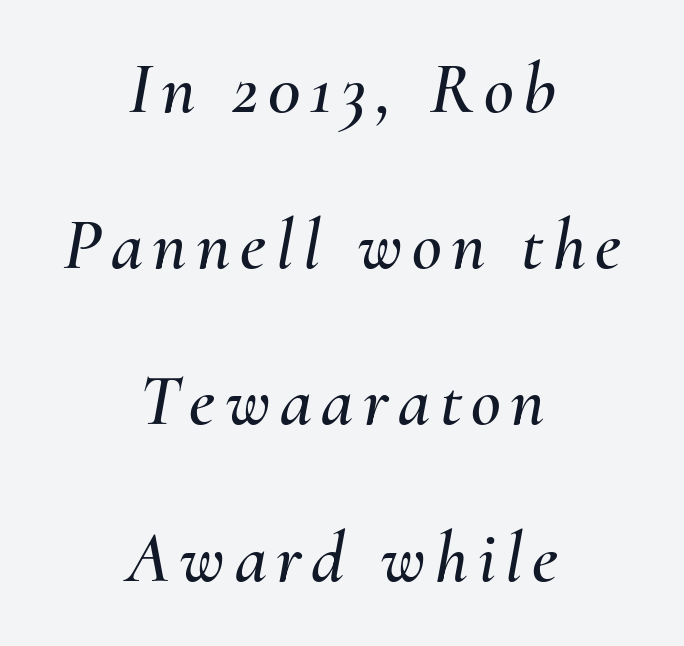
The image shows 73 px text type, italic (leaning right); set centered, loose line spacing (2.14x), not underlined; medium stroke contrast and a small x-height.
